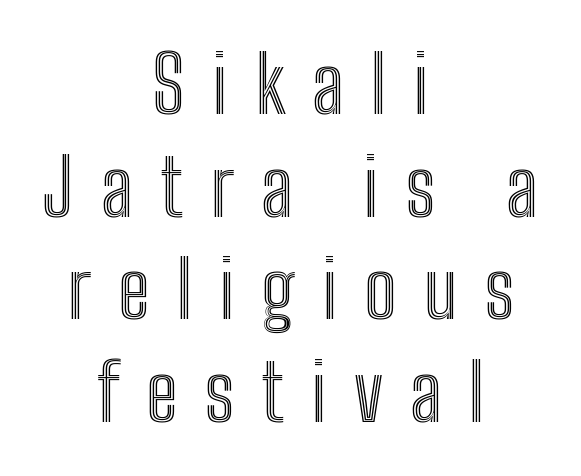
When letters stand straight like this, we call the style roman or upright. The face used here is proportionally spaced, like ordinary book or web type. Quick note: underline off. The block of text has a typical density, with ordinary space between rows. The compositor balanced each line on the midline. Honestly, the letter spacing is so wide it's the main thing you notice.
